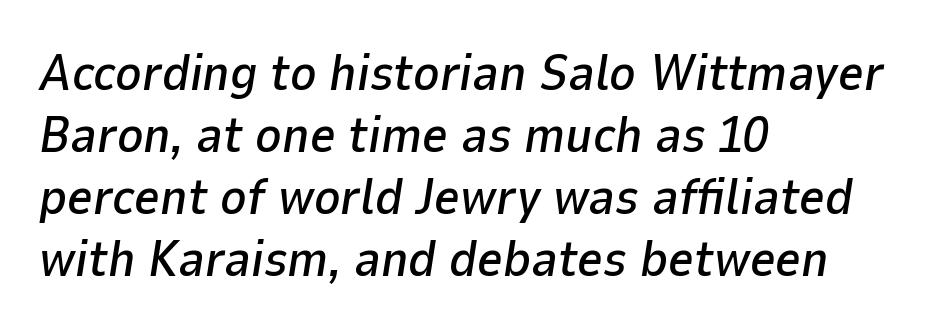
Q: Is the text italic (slanted)? A: Yes, it leans right by about 9 degrees.
Q: Is the text underlined? A: No.
Q: How is the paragraph aligned? A: Left-aligned.
Q: Is the spacing between letters normal or unusually wide? A: Normal.
Q: Width (condensed, normal, or wide)? A: Normal.
Q: Stroke contrast? A: Low.
Q: x-height? A: Medium.
Q: Monospaced? A: No.
